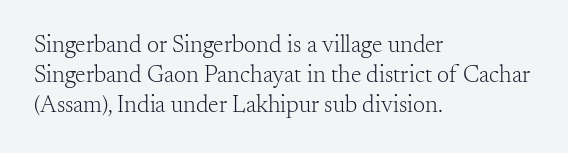
Q: Is the text bold? A: No.
Q: Is the text italic (slanted)? A: No, it is upright.
Q: Is the text underlined? A: No.
Q: How is the paragraph aligned? A: Left-aligned.
Q: Is the spacing between letters normal or unusually wide? A: Normal.
